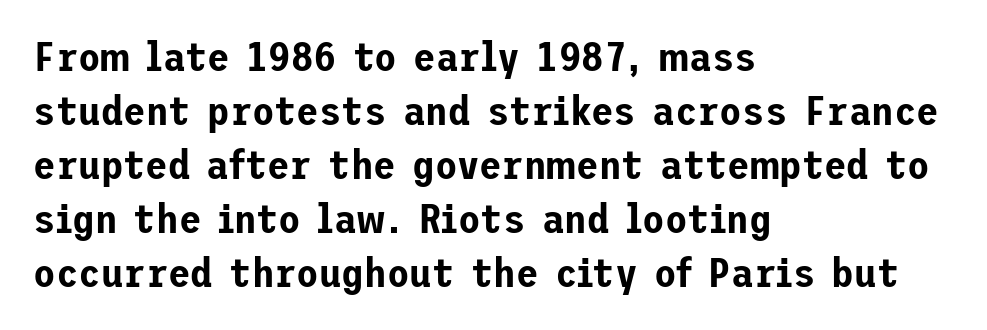
Anything drawn beneath the words? Only blank space. The gaps between neighbouring characters are ordinary and unremarkable. Every stem runs plumb, perpendicular to the baseline. To sum up the face: it is a sans, with no serifs. Alignment: flush left.
